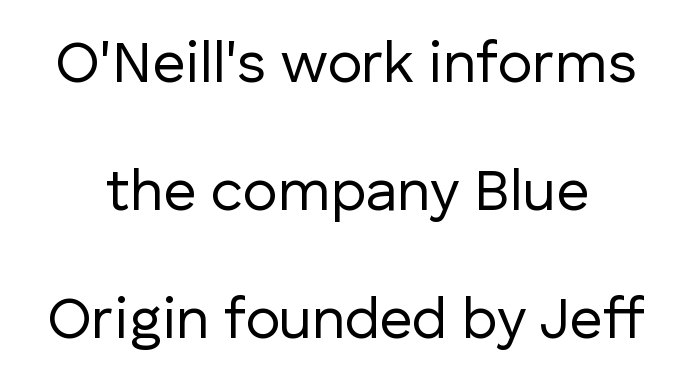
{"serif": "no", "italic": "no", "bold": "no", "weight": "regular", "width": "normal", "stroke_contrast": "low", "x_height": "medium", "monospaced": "no", "underline": "no", "align": "center", "line_spacing": "loose", "line_spacing_ratio": 2.21, "letter_spacing": "normal", "letter_spacing_em": 0.0, "glyph_px": 58}
